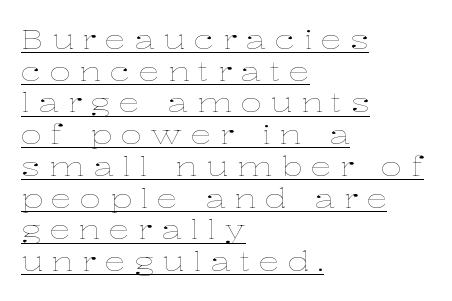
{"italic": "no", "bold": "no", "underline": "yes", "align": "left", "line_spacing_ratio": 1.22, "letter_spacing": "wide", "letter_spacing_em": 0.33, "glyph_px": 26}
